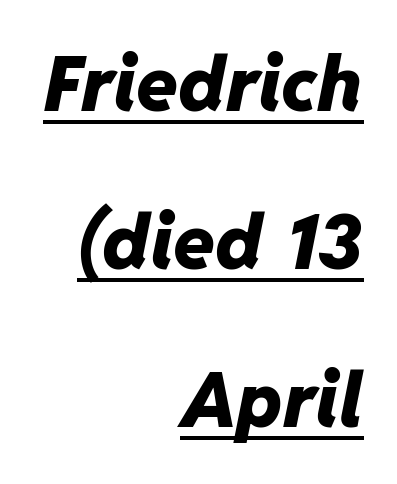
{"italic": "yes", "lean": "right", "slant_degrees": 11, "bold": "yes", "weight": "heavy", "width": "normal", "stroke_contrast": "low", "x_height": "medium", "monospaced": "no", "underline": "yes", "align": "right", "line_spacing": "loose", "line_spacing_ratio": 2.08, "letter_spacing": "normal", "letter_spacing_em": 0.0, "glyph_px": 76}
